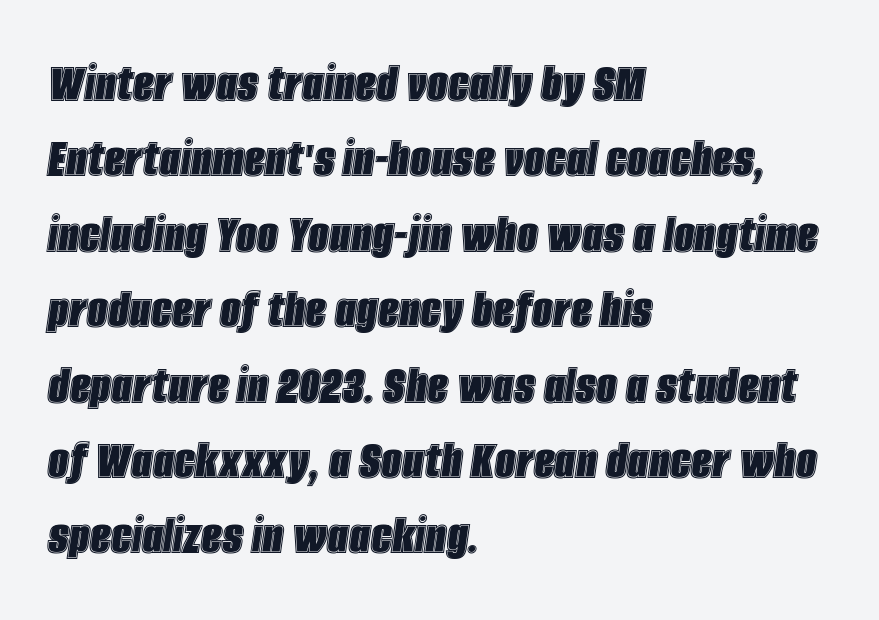
The image shows 58 px condensed type, italic (leaning right); set left-aligned, normal line spacing (1.3x), normal letter spacing, not underlined; a large x-height.
